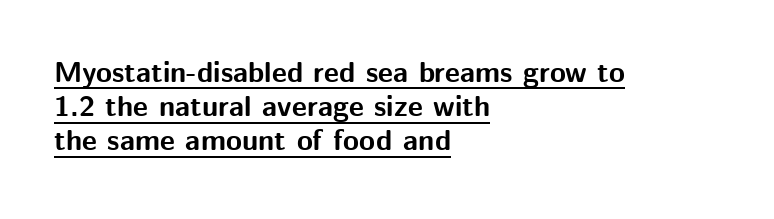
This is heavy type, rendered in bold. The passage is arranged the way most books set body copy — flush left. A typesetter would call this proportional, since set widths differ per character. There is no visible air inserted between adjacent glyphs.
